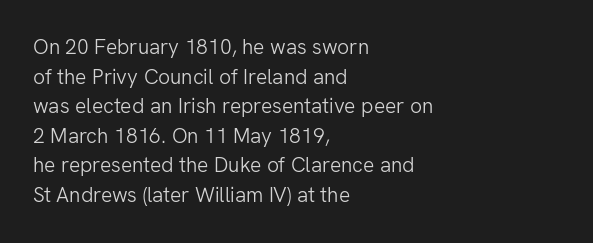
{"italic": "no", "bold": "no", "underline": "no", "align": "left", "line_spacing": "normal", "line_spacing_ratio": 1.41, "letter_spacing": "normal", "letter_spacing_em": 0.0, "glyph_px": 21}
